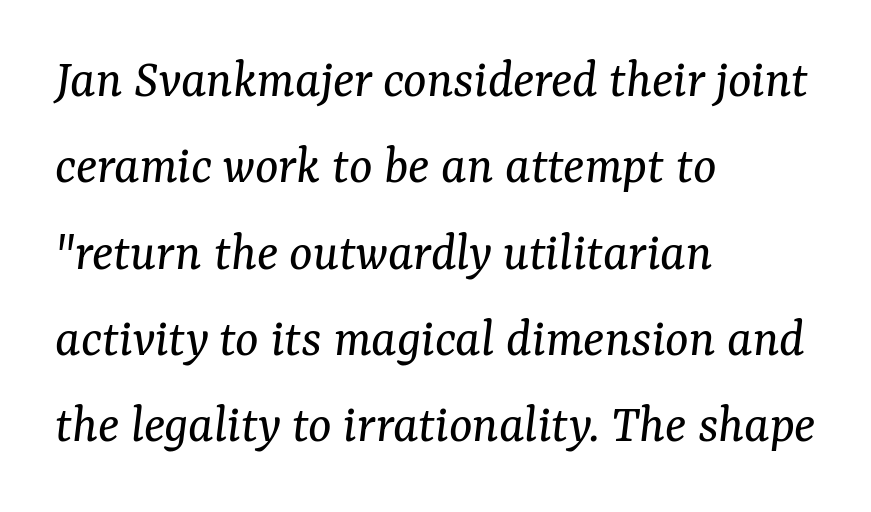
The typeface chosen for these lines features serifs. No letter is thick-stroked: the sample isn't bold. These lines sit exactly where default settings would place them. Words appear dense and cohesive because spacing is normal. A student would call this left alignment; a typographer would say flush left, rag right. Plain, unruled lines of type.
